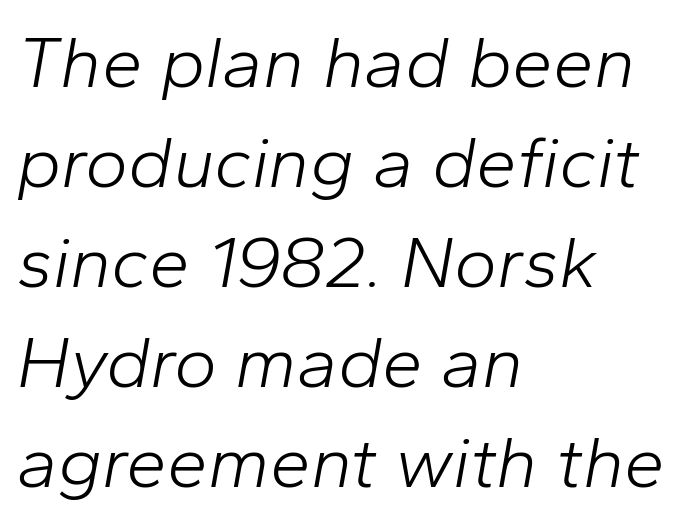
Q: Is the text bold? A: No.
Q: Is the text italic (slanted)? A: Yes, it leans right by about 10 degrees.
Q: Is the text underlined? A: No.
Q: How is the paragraph aligned? A: Left-aligned.
Q: Is the spacing between letters normal or unusually wide? A: Normal.
Q: Is the spacing between lines tight, normal or loose? A: Normal.
Q: Width (condensed, normal, or wide)? A: Normal.
Q: Stroke contrast? A: Low.
Q: x-height? A: Medium.
Q: Monospaced? A: No.
